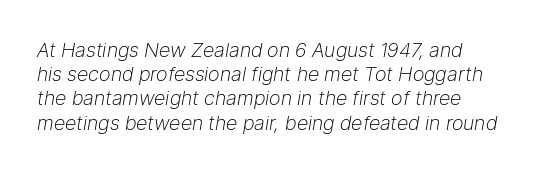
{"italic": "yes", "lean": "right", "slant_degrees": 9, "bold": "no", "underline": "no", "align": "left", "line_spacing_ratio": 1.21, "letter_spacing": "normal", "letter_spacing_em": 0.0, "glyph_px": 20}
